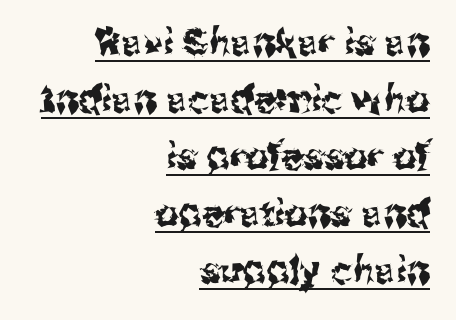
Q: Is the text italic (slanted)? A: No, it is upright.
Q: Is the typeface a serif or a sans-serif typeface? A: Sans-serif.
Q: Is the text underlined? A: Yes.
Q: How is the paragraph aligned? A: Right-aligned.
Q: Is the spacing between letters normal or unusually wide? A: Normal.
Q: Is the spacing between lines tight, normal or loose? A: Normal.
Q: Width (condensed, normal, or wide)? A: Normal.
Q: Stroke contrast? A: Medium.
Q: x-height? A: Medium.
Q: Monospaced? A: No.
